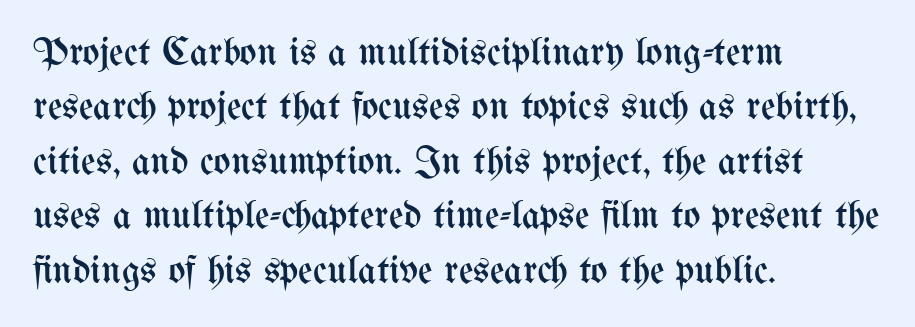
{"italic": "no", "bold": "no", "weight": "regular", "width": "condensed", "stroke_contrast": "medium", "x_height": "medium", "monospaced": "no", "underline": "no", "align": "left", "line_spacing": "normal", "line_spacing_ratio": 1.36, "letter_spacing": "normal", "letter_spacing_em": 0.0, "glyph_px": 40}
